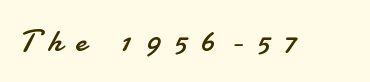
Q: Is the text bold? A: No.
Q: Is the text italic (slanted)? A: Yes.
Q: Is the typeface a serif or a sans-serif typeface? A: Sans-serif.
Q: Is the text underlined? A: No.
Q: Is the spacing between letters normal or unusually wide? A: Unusually wide.
Q: Width (condensed, normal, or wide)? A: Normal.
Q: Stroke contrast? A: Low.
Q: x-height? A: Small.
Q: Monospaced? A: No.
